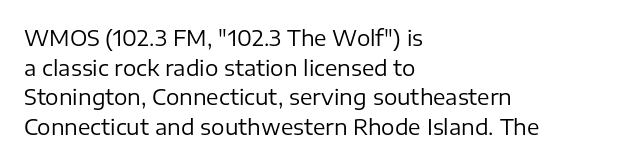
{"italic": "no", "bold": "no", "underline": "no", "align": "left", "line_spacing": "normal", "line_spacing_ratio": 1.41, "letter_spacing": "normal", "letter_spacing_em": 0.0, "glyph_px": 21}
